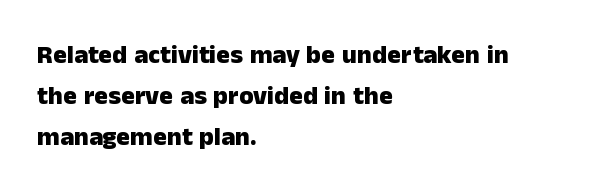
The image shows 26 px bold type, upright; set left-aligned, normal line spacing (1.57x), normal letter spacing, not underlined.
